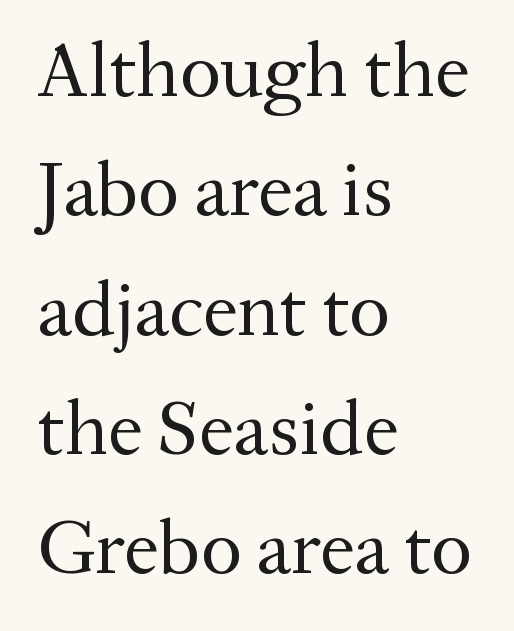
Q: Is the text bold? A: No.
Q: Is the text italic (slanted)? A: No, it is upright.
Q: Is the typeface a serif or a sans-serif typeface? A: Serif.
Q: Is the text underlined? A: No.
Q: How is the paragraph aligned? A: Left-aligned.
Q: Is the spacing between letters normal or unusually wide? A: Normal.
Q: Is the spacing between lines tight, normal or loose? A: Normal.
Q: Width (condensed, normal, or wide)? A: Normal.
Q: Stroke contrast? A: Medium.
Q: x-height? A: Medium.
Q: Monospaced? A: No.
